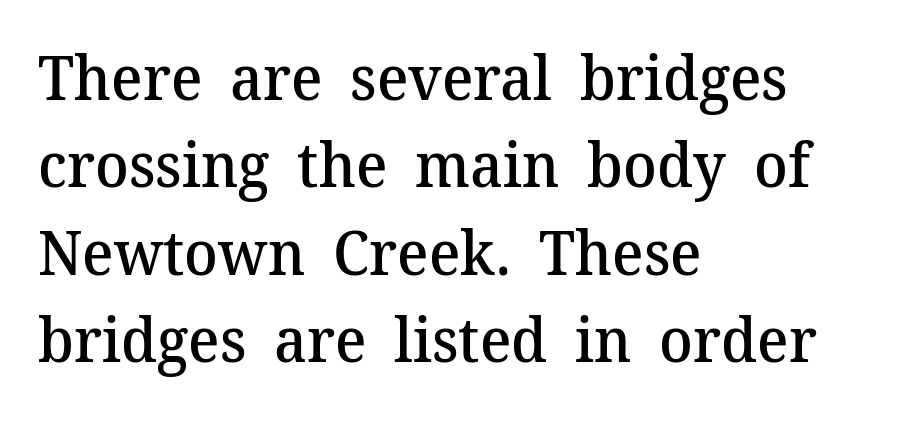
Posture: upright roman. Classification — serif. The gap between lines stays unmarked. The font is running at a semibold setting, under full bold.
